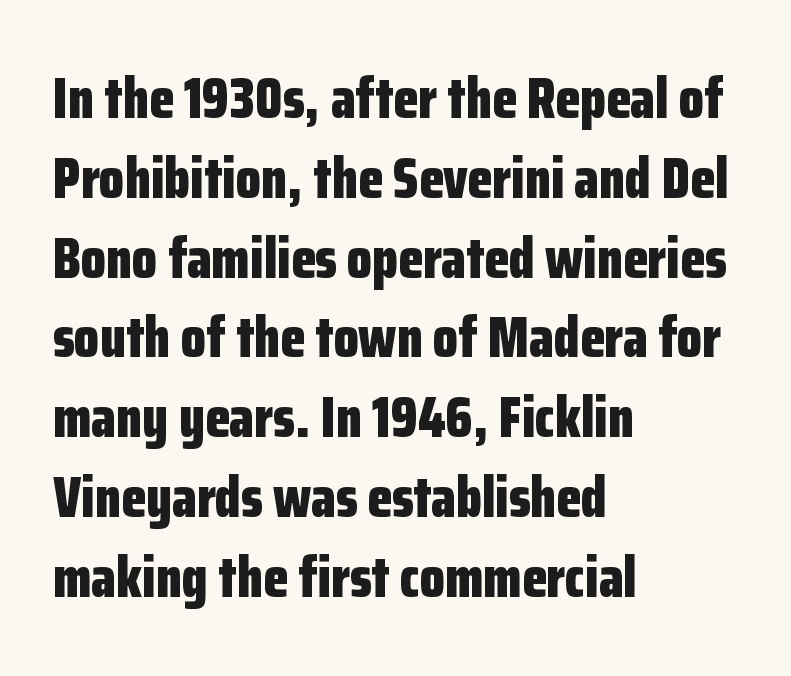
{"serif": "no", "italic": "no", "bold": "yes", "weight": "bold", "width": "condensed", "stroke_contrast": "low", "x_height": "medium", "monospaced": "no", "underline": "no", "align": "left", "line_spacing": "normal", "line_spacing_ratio": 1.4, "letter_spacing": "normal", "letter_spacing_em": 0.0, "glyph_px": 57}
